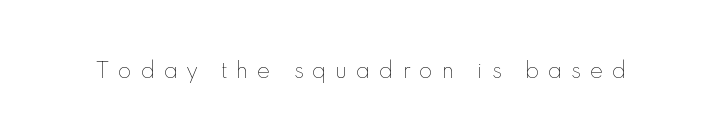
The strokes carry an ordinary text weight at most. Display-style spreading of the glyphs; the letterfit is very open. Do the letters lean? They stand straight. The glyphs are unaccompanied by any horizontal stroke below them.
